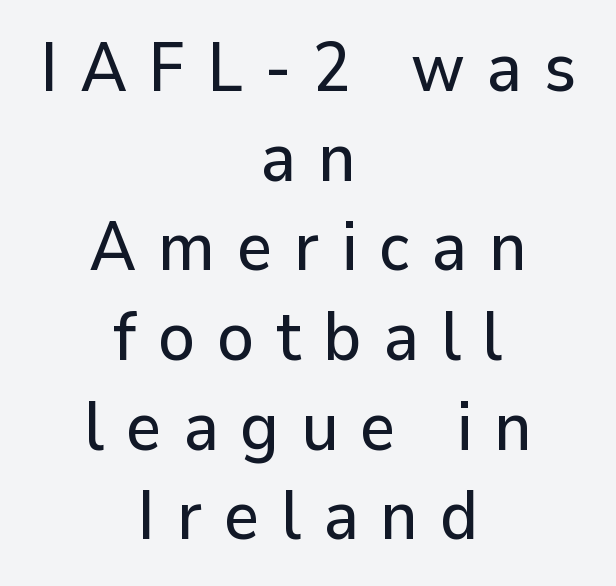
The image shows 69 px sans-serif type, upright; set centered, normal line spacing (1.3x), unusually wide letter spacing (+0.31 em), not underlined; low stroke contrast and a medium x-height.
